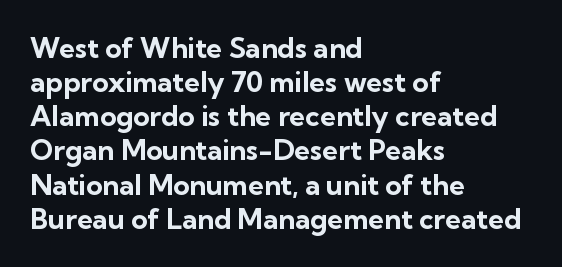
The image shows 28 px bold sans-serif type, upright; set left-aligned, line spacing 1.22x, normal letter spacing, not underlined; low stroke contrast and a medium x-height.
